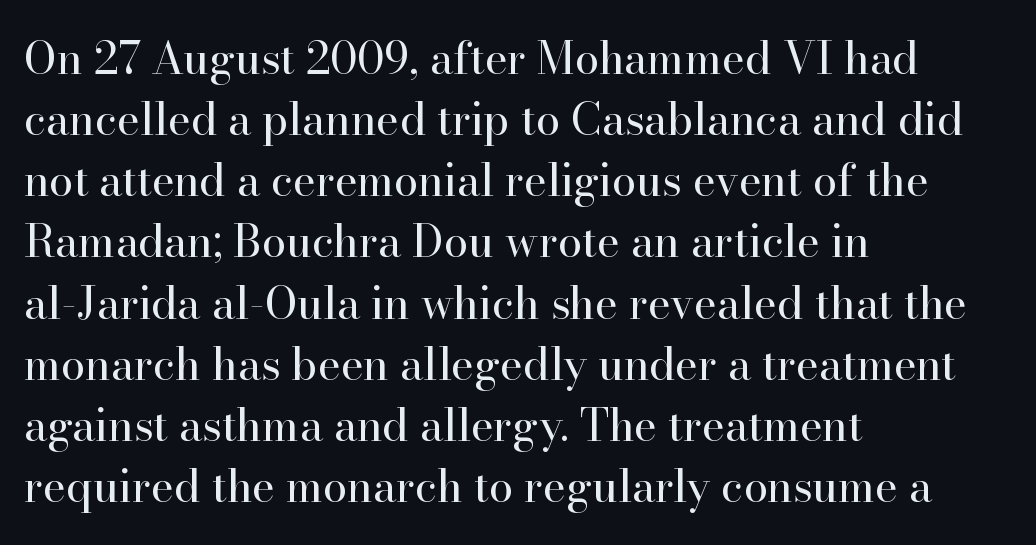
The image shows 44 px regular-weight serif type, upright; set left-aligned, normal line spacing (1.39x), normal letter spacing, not underlined; high stroke contrast and a small x-height.
